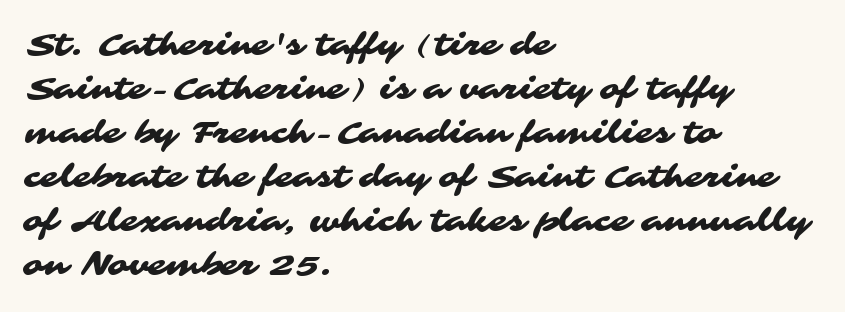
{"serif": "no", "width": "wide", "stroke_contrast": "medium", "x_height": "medium", "monospaced": "no", "underline": "no", "align": "left", "line_spacing": "normal", "line_spacing_ratio": 1.47, "letter_spacing": "normal", "letter_spacing_em": 0.0, "glyph_px": 30}
